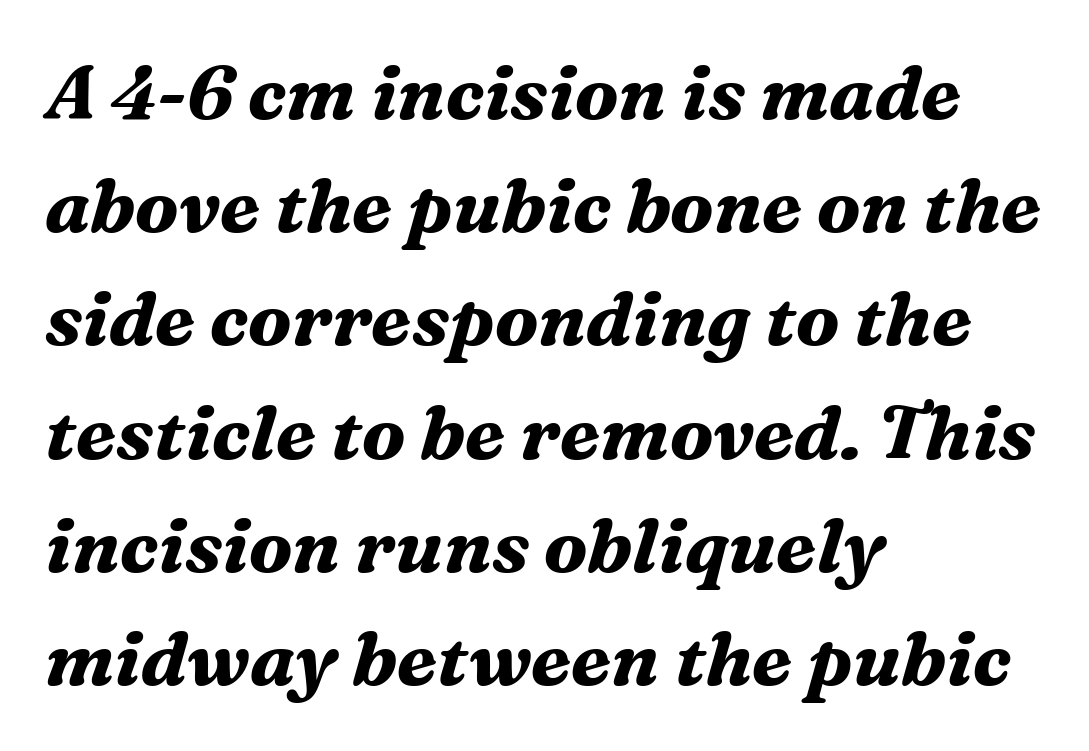
In terms of letterspacing, this is plain default setting. Slanted lettering throughout. Each row of text sits above clean, open space. Notice how the passage keeps a crisp vertical edge on the left only. Yep, those are serifs on the letters.
